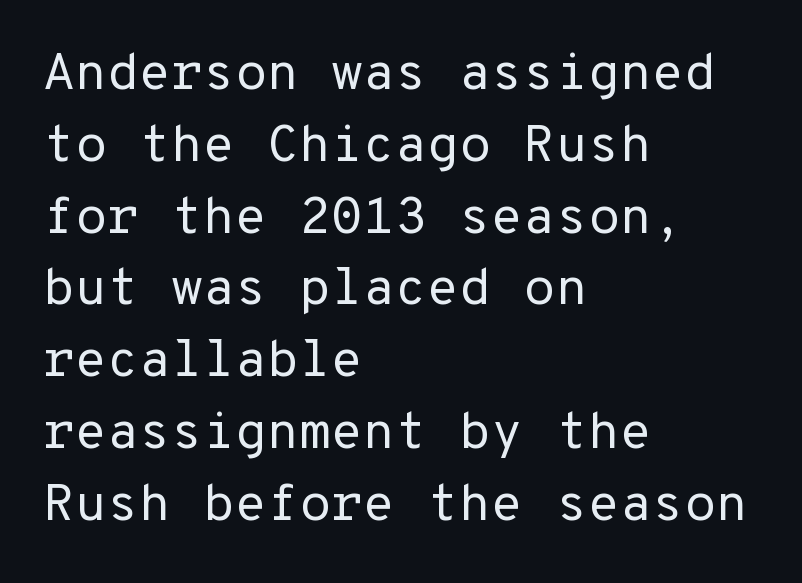
Q: Is the text bold? A: No.
Q: Is the text italic (slanted)? A: No, it is upright.
Q: Is the typeface a serif or a sans-serif typeface? A: Sans-serif.
Q: Is the text underlined? A: No.
Q: How is the paragraph aligned? A: Left-aligned.
Q: Is the spacing between letters normal or unusually wide? A: Normal.
Q: Is the spacing between lines tight, normal or loose? A: Normal.
Q: Width (condensed, normal, or wide)? A: Normal.
Q: Stroke contrast? A: Low.
Q: x-height? A: Medium.
Q: Monospaced? A: Yes.
